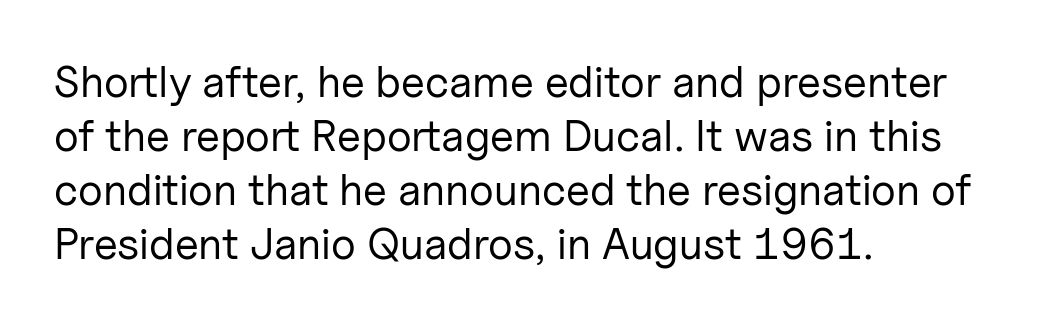
{"serif": "no", "italic": "no", "bold": "no", "weight": "regular", "width": "normal", "stroke_contrast": "low", "x_height": "medium", "monospaced": "no", "underline": "no", "align": "left", "line_spacing_ratio": 1.23, "letter_spacing": "normal", "letter_spacing_em": 0.0, "glyph_px": 44}
